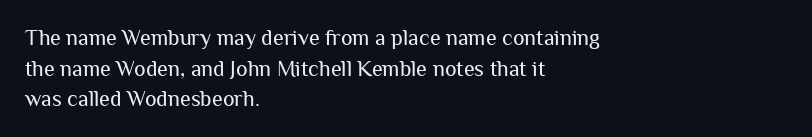
{"italic": "no", "bold": "no", "underline": "no", "align": "left", "line_spacing": "normal", "line_spacing_ratio": 1.39, "letter_spacing": "normal", "letter_spacing_em": 0.0, "glyph_px": 22}
